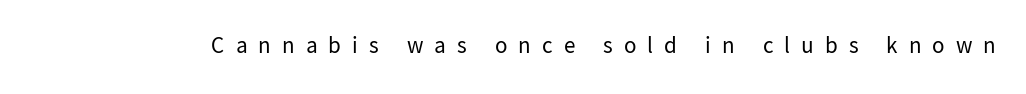
The image shows 23 px text type, upright; set unusually wide letter spacing (+0.48 em), not underlined.
